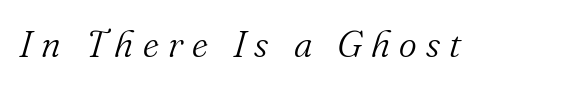
The letters look calm and open, with moderate or lighter stems. Stroke terminals: seriffed. The specimen omits any rule beneath the text block's lines. Is the letter spacing exaggerated? Yes — the characters are pushed far apart. Character widths vary here, with narrow letters taking less room than wide ones.
